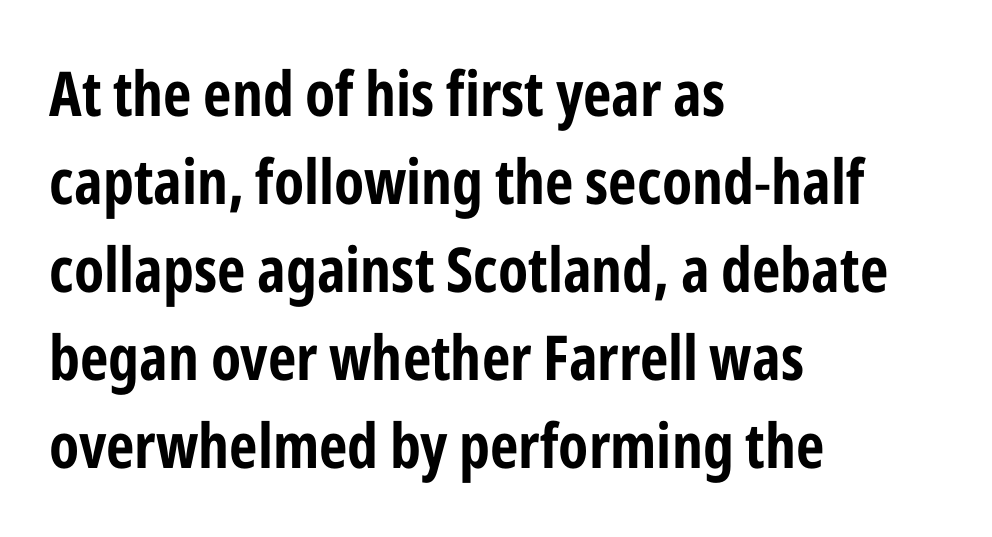
{"serif": "no", "italic": "no", "width": "condensed", "stroke_contrast": "low", "x_height": "medium", "monospaced": "no", "underline": "no", "align": "left", "line_spacing": "normal", "line_spacing_ratio": 1.42, "letter_spacing": "normal", "letter_spacing_em": 0.0, "glyph_px": 62}
